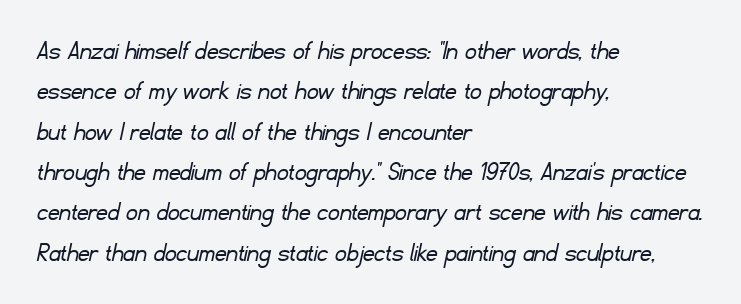
Plain, unruled lines of type. If you measured baseline to baseline, you'd find a middling distance. The font family rendered here belongs to the sans-serif group. Compared with a centered layout, this one pins lines to the left instead.
